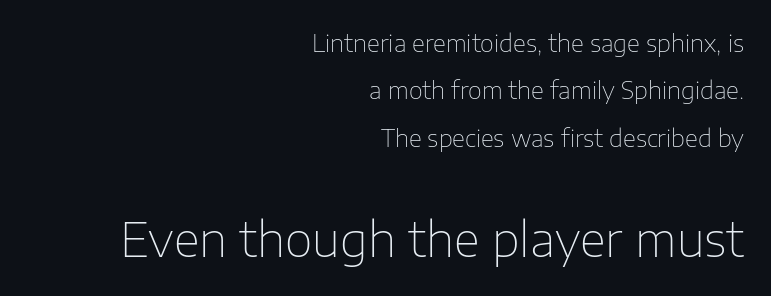
The image shows 48 px thin sans-serif type, upright; set right-aligned, loose line spacing (1.97x), normal letter spacing, not underlined; the second (bottom) block is 2.0x larger; low stroke contrast and a medium x-height.
